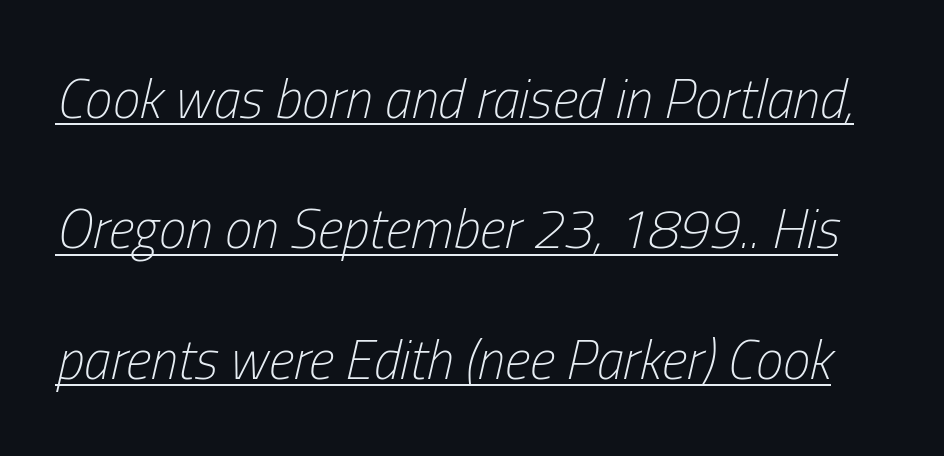
Q: Is the text bold? A: No.
Q: Is the text italic (slanted)? A: Yes, it leans right by about 13 degrees.
Q: Is the text underlined? A: Yes.
Q: Is the spacing between letters normal or unusually wide? A: Normal.
Q: Is the spacing between lines tight, normal or loose? A: Loose.
Q: Width (condensed, normal, or wide)? A: Condensed.
Q: Stroke contrast? A: Low.
Q: x-height? A: Medium.
Q: Monospaced? A: No.
